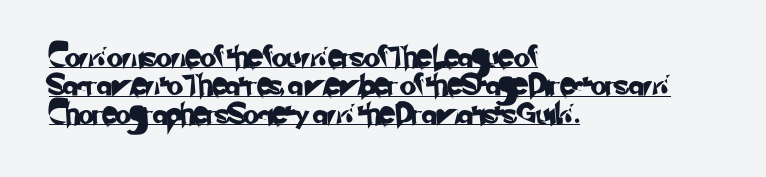
The image shows 21 px text type; set left-aligned, normal line spacing (1.35x), normal letter spacing, underlined.
